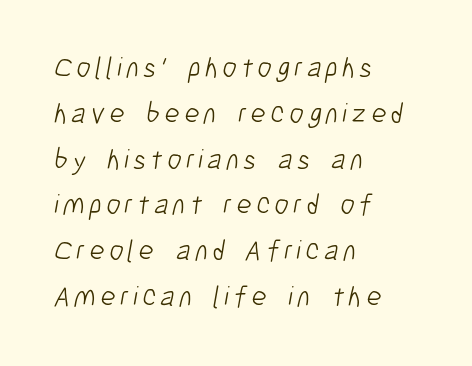
The image shows 29 px light, condensed sans-serif type; set left-aligned, normal line spacing (1.58x), not underlined; low stroke contrast and a medium x-height.
